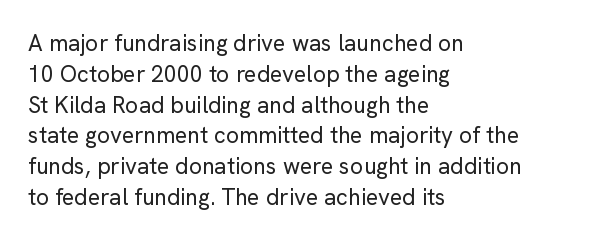
The image shows 23 px text type, upright; set left-aligned, normal line spacing (1.34x), normal letter spacing, not underlined.
